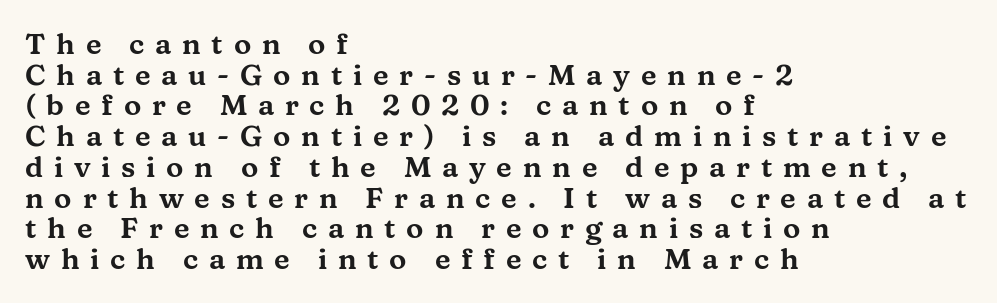
{"serif": "yes", "italic": "no", "width": "wide", "stroke_contrast": "medium", "x_height": "medium", "monospaced": "no", "underline": "no", "align": "left", "line_spacing": "tight", "line_spacing_ratio": 1.06, "letter_spacing": "wide", "letter_spacing_em": 0.37, "glyph_px": 29}
